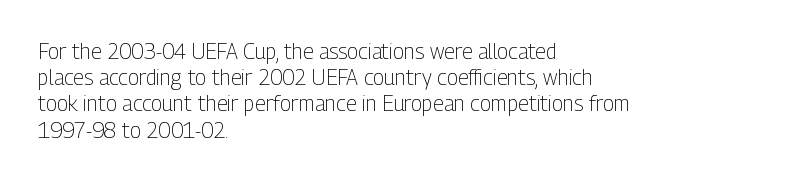
Q: Is the text bold? A: No.
Q: Is the text italic (slanted)? A: No, it is upright.
Q: Is the text underlined? A: No.
Q: How is the paragraph aligned? A: Left-aligned.
Q: Is the spacing between letters normal or unusually wide? A: Normal.
Q: Is the spacing between lines tight, normal or loose? A: Normal.
